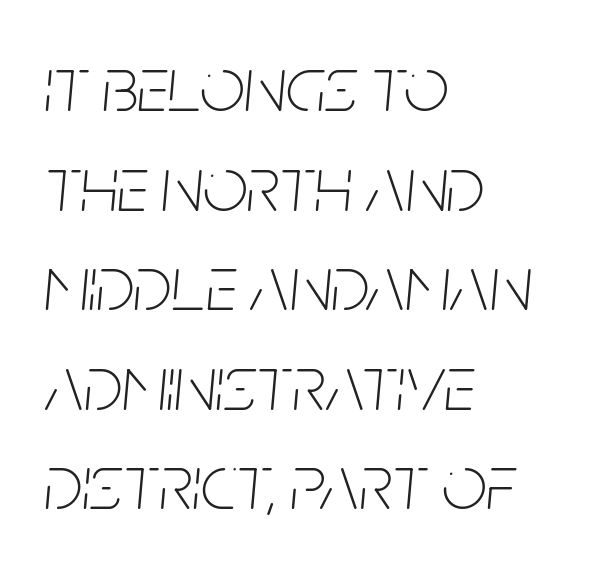
The image shows 79 px thin, condensed type, italic (leaning right); set left-aligned, normal line spacing (1.26x), normal letter spacing, not underlined; low stroke contrast and a large x-height.
